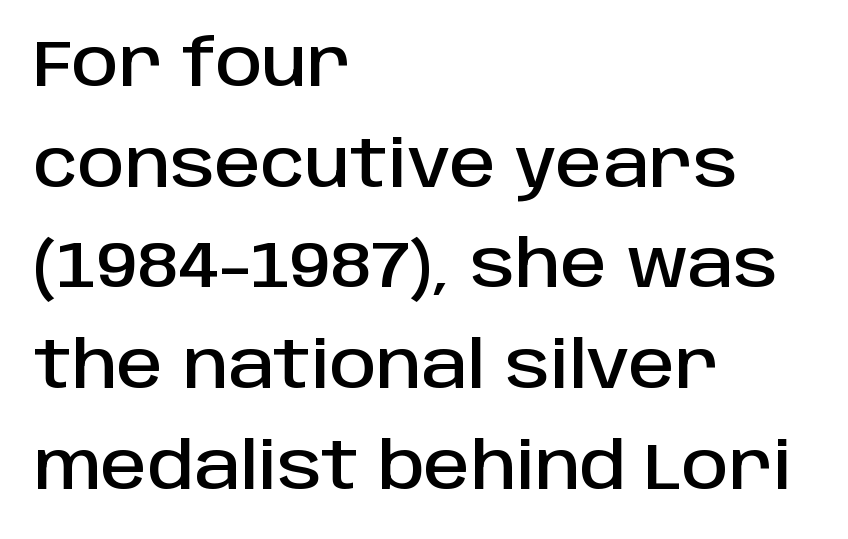
The image shows 65 px sans-serif type, upright; set left-aligned, normal line spacing (1.55x), normal letter spacing, not underlined; low stroke contrast and a large x-height.
